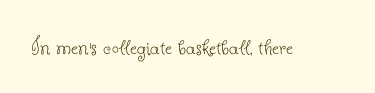
{"italic": "no", "bold": "no", "underline": "no", "letter_spacing": "normal", "letter_spacing_em": 0.0, "glyph_px": 25}
